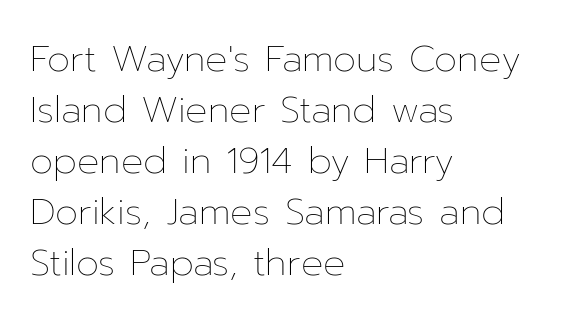
{"italic": "no", "bold": "no", "weight": "thin", "width": "normal", "stroke_contrast": "low", "x_height": "medium", "monospaced": "no", "underline": "no", "align": "left", "line_spacing": "normal", "line_spacing_ratio": 1.38, "letter_spacing": "normal", "letter_spacing_em": 0.0, "glyph_px": 37}
